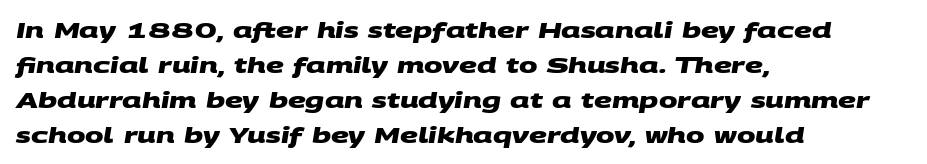
The image shows 22 px bold type; set left-aligned, normal line spacing (1.59x), normal letter spacing, not underlined.
